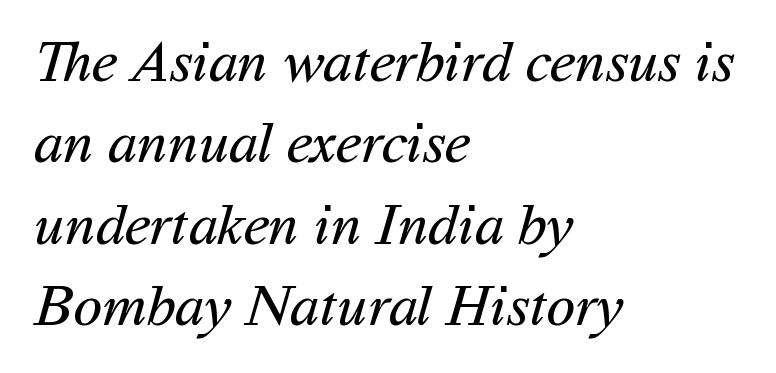
The line-height multiplier appears to be the usual default. The rendering uses natural spacing where letterforms have individual widths. Check where the strokes stop: nothing finishes them off — pure sans. Just letters on the line, the space beneath them empty.
